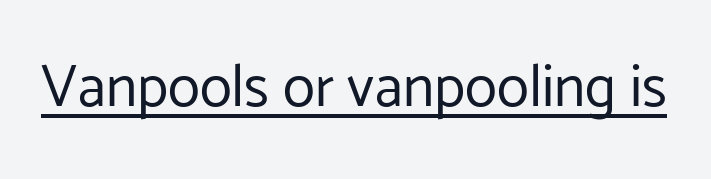
{"serif": "no", "italic": "no", "bold": "no", "weight": "regular", "width": "normal", "stroke_contrast": "low", "x_height": "medium", "monospaced": "no", "underline": "yes", "letter_spacing": "normal", "letter_spacing_em": 0.0, "glyph_px": 59}
